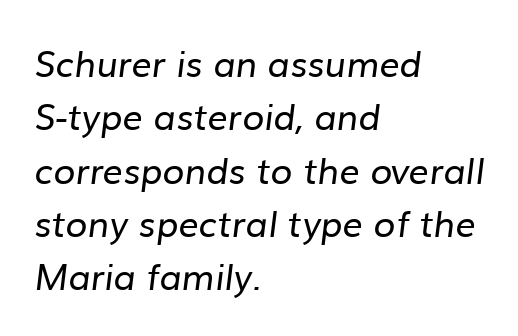
{"serif": "no", "bold": "no", "weight": "regular", "width": "normal", "stroke_contrast": "low", "x_height": "medium", "monospaced": "no", "underline": "no", "align": "left", "line_spacing": "normal", "line_spacing_ratio": 1.48, "letter_spacing": "normal", "letter_spacing_em": 0.0, "glyph_px": 36}
